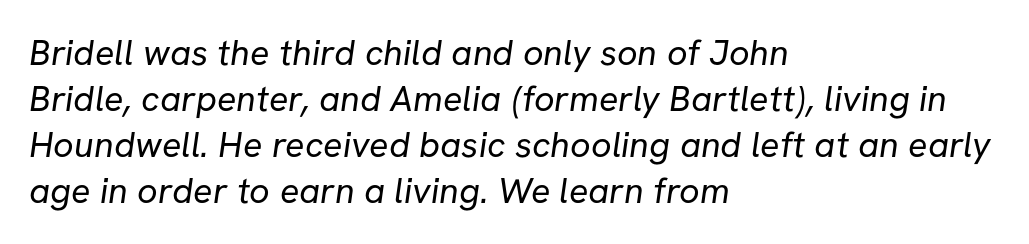
{"serif": "no", "bold": "no", "weight": "regular", "width": "normal", "stroke_contrast": "low", "x_height": "medium", "monospaced": "no", "underline": "no", "align": "left", "line_spacing": "normal", "line_spacing_ratio": 1.28, "letter_spacing": "normal", "letter_spacing_em": 0.0, "glyph_px": 36}
